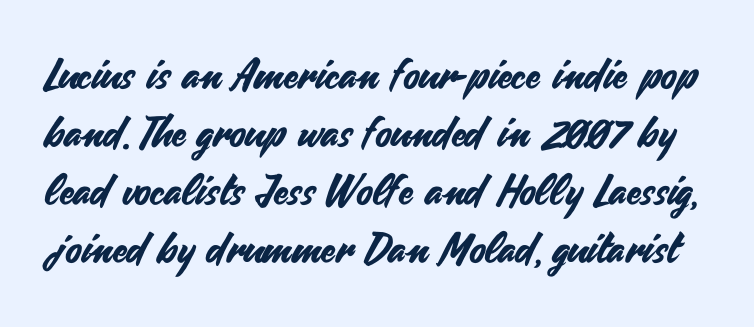
{"serif": "no", "width": "normal", "stroke_contrast": "medium", "x_height": "small", "monospaced": "no", "underline": "no", "line_spacing": "normal", "line_spacing_ratio": 1.38, "letter_spacing": "normal", "letter_spacing_em": 0.0, "glyph_px": 42}
